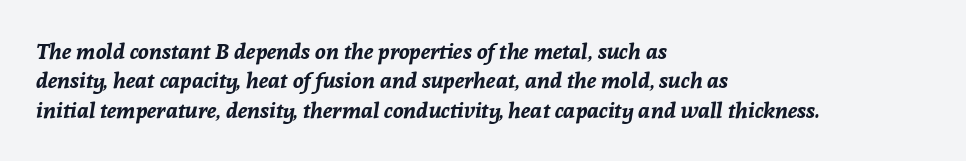
The image shows 22 px bold type, italic (leaning right); set left-aligned, normal line spacing (1.34x), normal letter spacing, not underlined.
